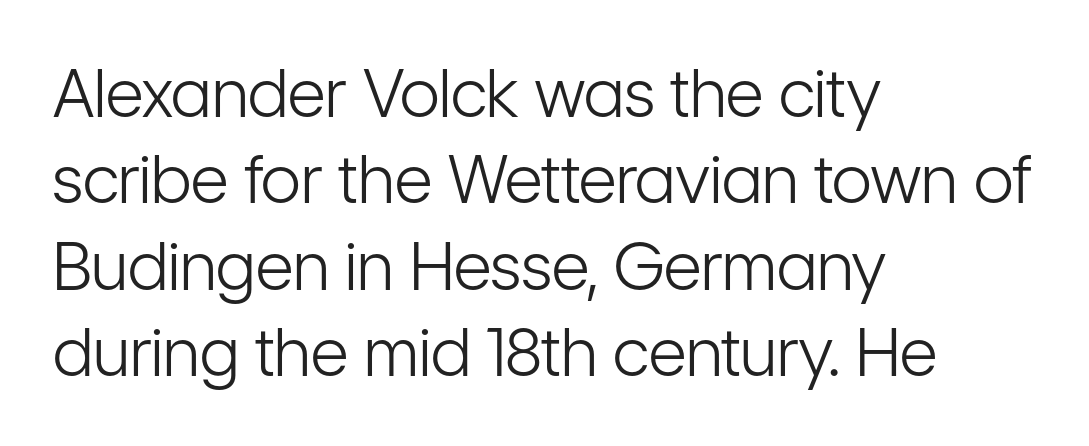
The image shows 66 px light, condensed sans-serif type, upright; set left-aligned, normal line spacing (1.31x), normal letter spacing, not underlined; low stroke contrast and a medium x-height.
